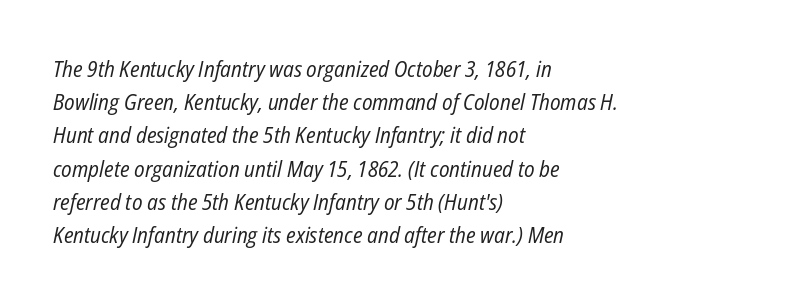
Caption: multi-line text, flush left, ragged right. The rendering uses a moderate line-height, typical for paragraphs. This reads as an unemphasized weight, regular at the heaviest. Designer's note — italics engaged. Letters rest on an invisible, unmarked baseline.
